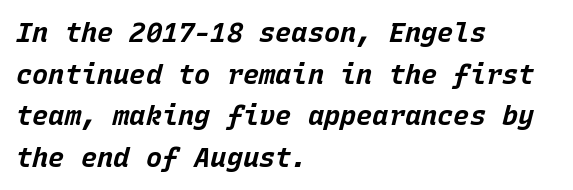
{"italic": "yes", "lean": "right", "slant_degrees": 15, "bold": "yes", "underline": "no", "align": "left", "line_spacing": "normal", "line_spacing_ratio": 1.54, "letter_spacing": "normal", "letter_spacing_em": 0.0, "glyph_px": 27}
